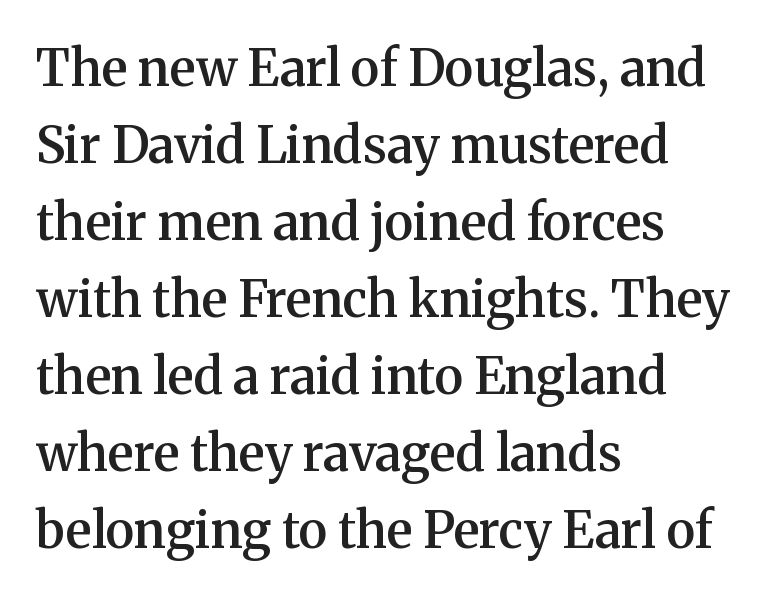
Does the lettering tilt? It doesn't — this is upright. Little horizontal feet cap the strokes, marking this as serif type. These lines are rendered in a variable-pitch font. Any mark beneath the type? The region is blank.
